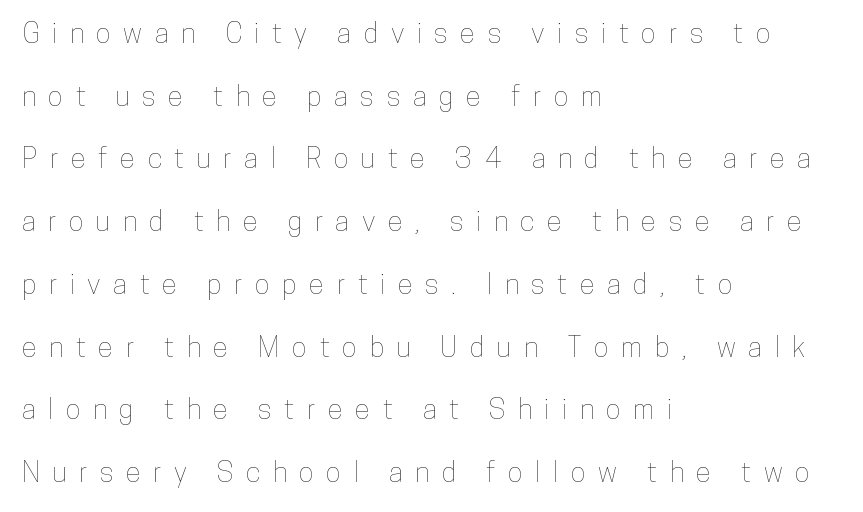
The image shows 28 px condensed type, upright; set left-aligned, loose line spacing (2.24x), unusually wide letter spacing (+0.45 em), not underlined; low stroke contrast and a medium x-height.
